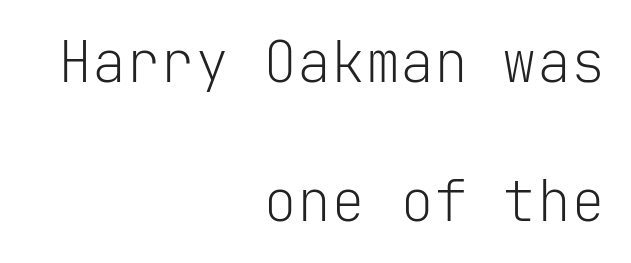
Stroke terminals: plain, sans-serif. These lines keep a tight, regular rhythm from letter to letter. Ascenders rise straight up at ninety degrees. Do the characters align in a grid? Yes, the font is monospaced. The rendering anchors every line to the right-hand side. The leading is generous, giving the passage an open texture.
